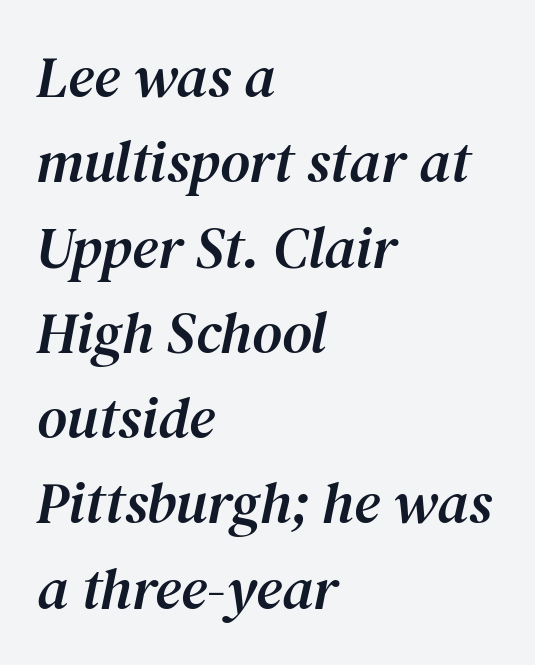
The image shows 58 px serif type, italic (leaning right); set left-aligned, normal line spacing (1.47x), normal letter spacing, not underlined; medium stroke contrast and a medium x-height.
